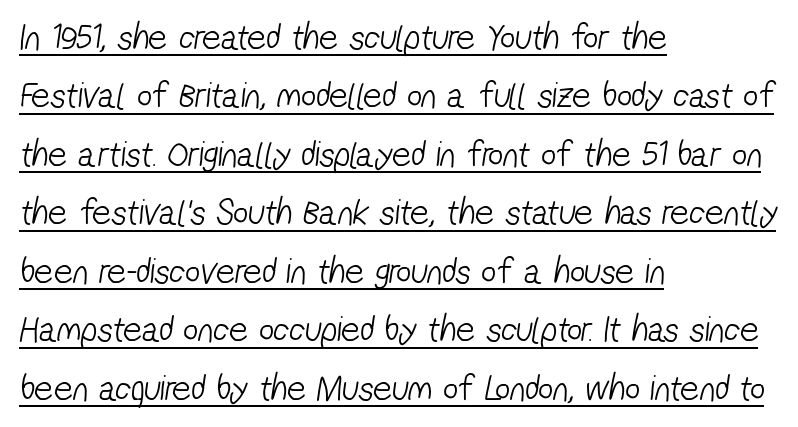
The image shows 37 px light, condensed sans-serif type; set left-aligned, normal line spacing (1.58x), normal letter spacing, underlined; low stroke contrast and a medium x-height.
